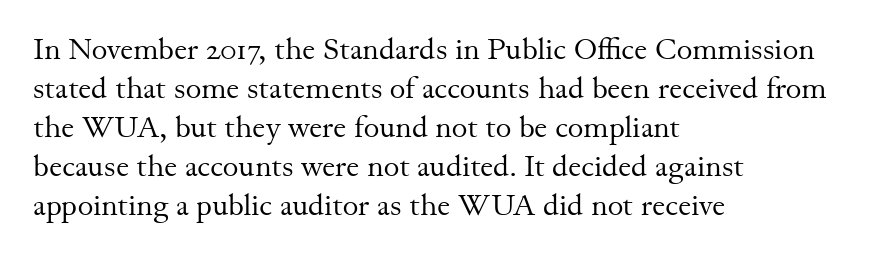
The image shows 30 px regular-weight serif type, upright; set left-aligned, normal line spacing (1.3x), normal letter spacing, not underlined; medium stroke contrast and a small x-height.
